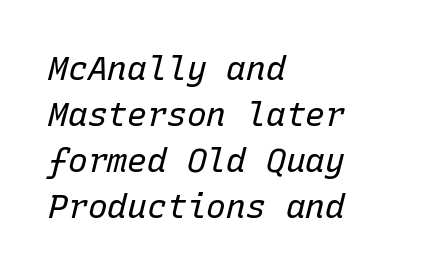
A light-to-regular cut is what we see here. You could count columns in this text — the font is strictly monospaced. Caption: multi-line text, flush left, ragged right. Line spacing here is normal. The glyphs are unaccompanied by any horizontal stroke below them.
